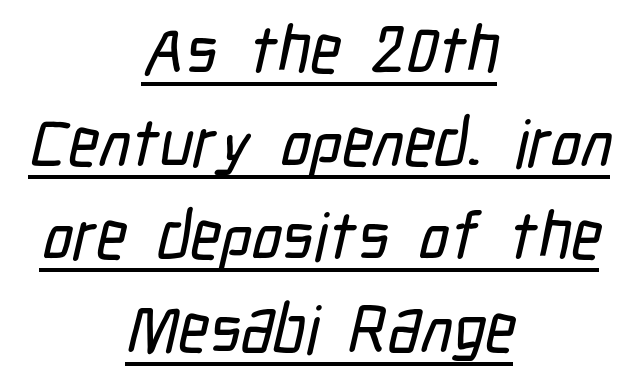
{"serif": "no", "width": "condensed", "stroke_contrast": "low", "x_height": "medium", "monospaced": "no", "underline": "yes", "align": "center", "line_spacing": "normal", "line_spacing_ratio": 1.39, "letter_spacing": "normal", "letter_spacing_em": 0.0, "glyph_px": 67}
